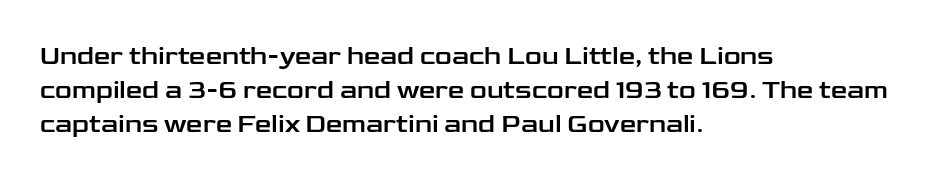
{"italic": "no", "underline": "no", "align": "left", "line_spacing": "normal", "line_spacing_ratio": 1.31, "letter_spacing": "normal", "letter_spacing_em": 0.0, "glyph_px": 26}
